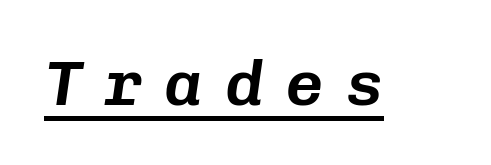
Q: Is the text italic (slanted)? A: Yes, it leans right by about 8 degrees.
Q: Is the text underlined? A: Yes.
Q: Is the spacing between letters normal or unusually wide? A: Unusually wide.
Q: Width (condensed, normal, or wide)? A: Normal.
Q: Stroke contrast? A: Low.
Q: x-height? A: Medium.
Q: Monospaced? A: Yes.
